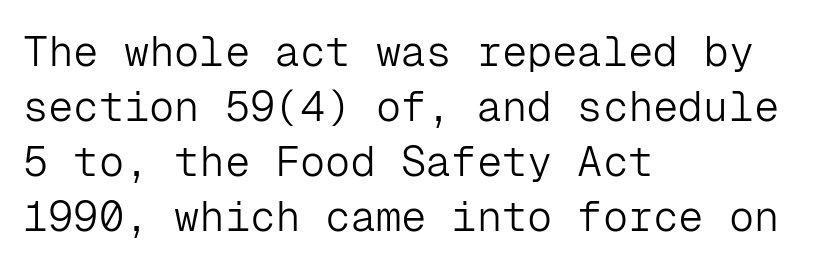
{"serif": "no", "italic": "no", "bold": "no", "weight": "light", "width": "normal", "stroke_contrast": "low", "x_height": "medium", "monospaced": "yes", "underline": "no", "align": "left", "line_spacing": "normal", "line_spacing_ratio": 1.31, "letter_spacing": "normal", "letter_spacing_em": 0.0, "glyph_px": 42}
